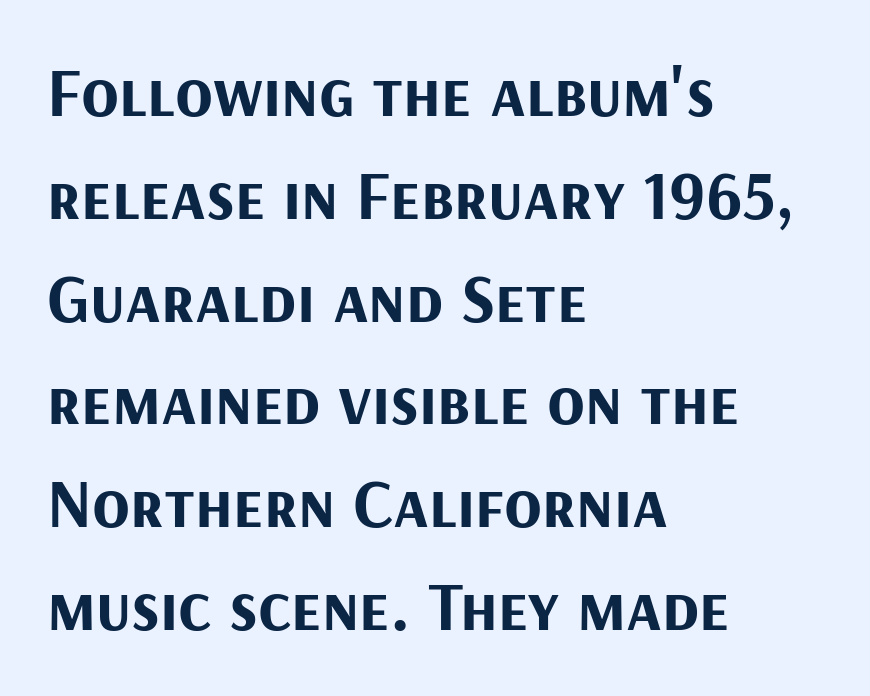
The image shows 69 px bold sans-serif type, upright; set left-aligned, normal line spacing (1.49x), normal letter spacing, not underlined; medium stroke contrast and a medium x-height.
